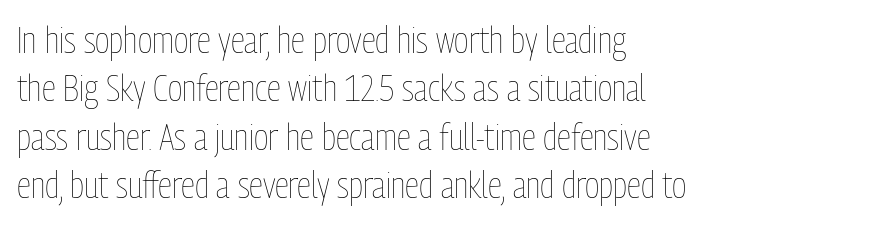
Q: Is the text bold? A: No.
Q: Is the text italic (slanted)? A: No, it is upright.
Q: Is the text underlined? A: No.
Q: How is the paragraph aligned? A: Left-aligned.
Q: Is the spacing between letters normal or unusually wide? A: Normal.
Q: Is the spacing between lines tight, normal or loose? A: Normal.
Q: Width (condensed, normal, or wide)? A: Condensed.
Q: Stroke contrast? A: Low.
Q: x-height? A: Medium.
Q: Monospaced? A: No.
